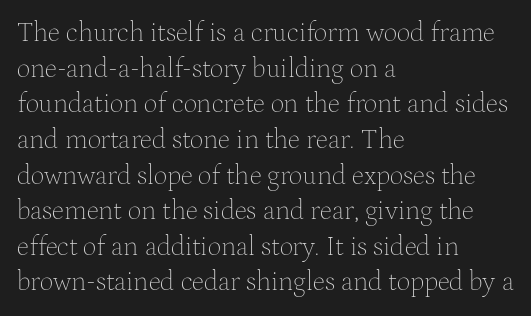
{"italic": "no", "bold": "no", "underline": "no", "align": "left", "line_spacing": "normal", "line_spacing_ratio": 1.32, "letter_spacing": "normal", "letter_spacing_em": 0.0, "glyph_px": 27}
